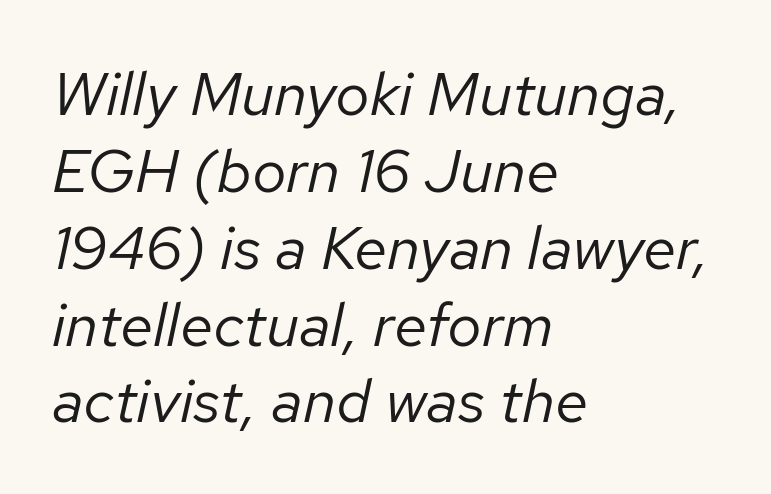
Q: Is the text bold? A: No.
Q: Is the text italic (slanted)? A: Yes, it leans right by about 12 degrees.
Q: Is the text underlined? A: No.
Q: How is the paragraph aligned? A: Left-aligned.
Q: Is the spacing between letters normal or unusually wide? A: Normal.
Q: Is the spacing between lines tight, normal or loose? A: Normal.
Q: Width (condensed, normal, or wide)? A: Normal.
Q: Stroke contrast? A: Low.
Q: x-height? A: Medium.
Q: Monospaced? A: No.
